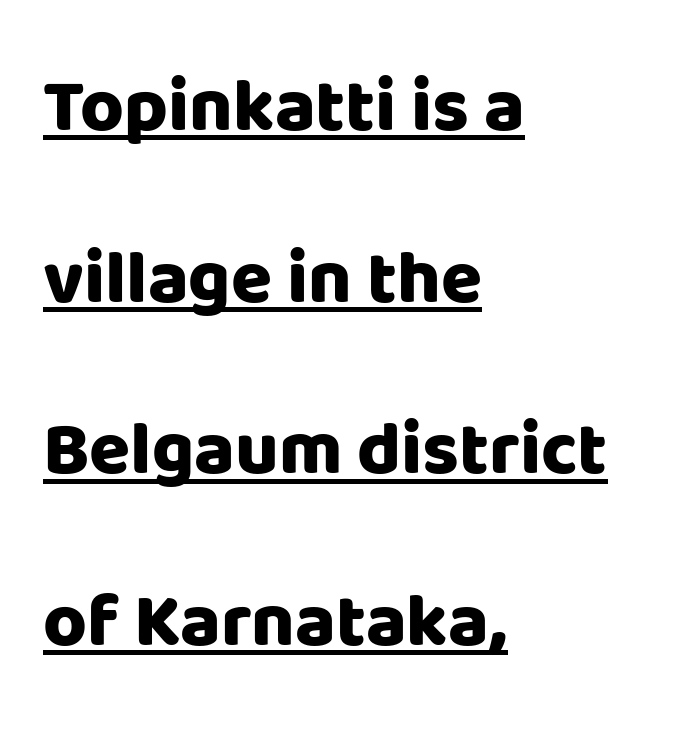
Font category for this specimen: sans-serif. Where is the straight margin? On the left. Spacing verdict: proportional, widths tailored to each character. The gaps between neighbouring characters are ordinary and unremarkable. You'd pick this weight for a headline — it's a proper bold.
